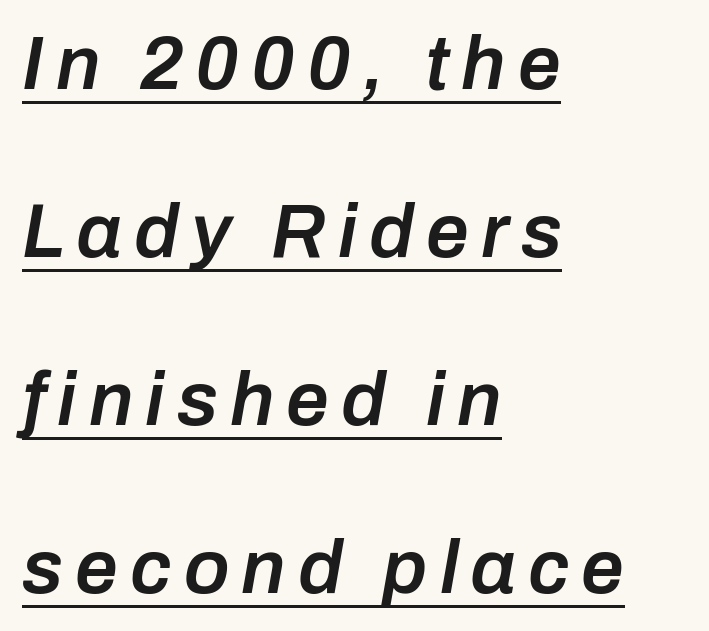
The image shows 76 px semibold type, italic (leaning right); set left-aligned, loose line spacing (2.21x), underlined; low stroke contrast and a medium x-height.
